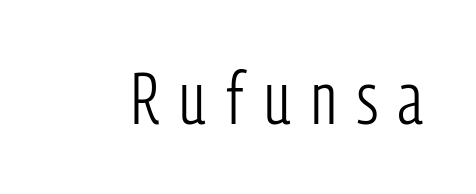
{"serif": "no", "italic": "no", "bold": "no", "weight": "light", "width": "condensed", "stroke_contrast": "low", "x_height": "medium", "monospaced": "no", "underline": "no", "letter_spacing": "wide", "letter_spacing_em": 0.28, "glyph_px": 73}
